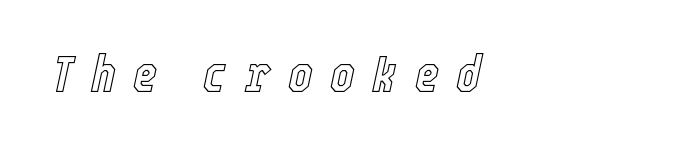
{"italic": "yes", "lean": "right", "slant_degrees": 12, "width": "condensed", "x_height": "medium", "monospaced": "no", "underline": "no", "letter_spacing": "wide", "letter_spacing_em": 0.34, "glyph_px": 52}
